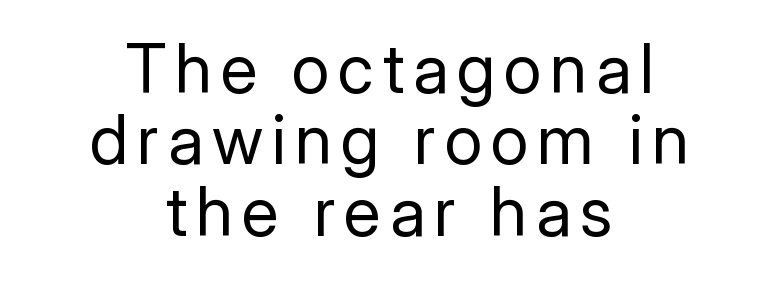
{"serif": "no", "italic": "no", "bold": "no", "weight": "regular", "width": "normal", "stroke_contrast": "low", "x_height": "medium", "monospaced": "no", "underline": "no", "align": "center", "line_spacing": "tight", "line_spacing_ratio": 1.05, "glyph_px": 68}
